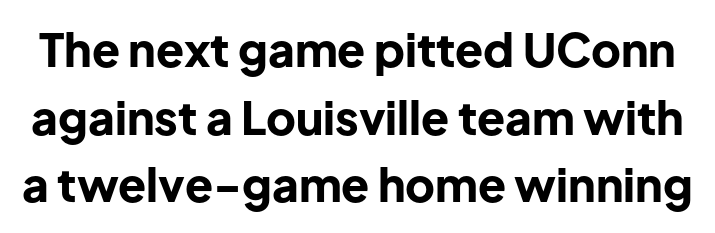
The image shows 46 px bold sans-serif type, upright; set normal line spacing (1.47x), normal letter spacing, not underlined; low stroke contrast and a medium x-height.
